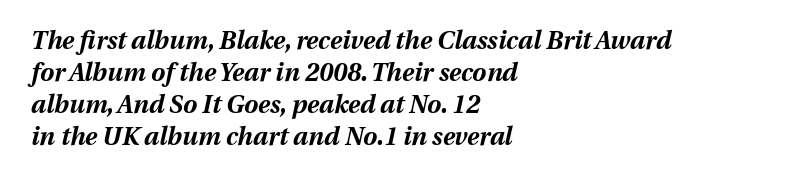
Q: Is the text bold? A: Yes.
Q: Is the text italic (slanted)? A: Yes, it leans right by about 13 degrees.
Q: Is the text underlined? A: No.
Q: How is the paragraph aligned? A: Left-aligned.
Q: Is the spacing between letters normal or unusually wide? A: Normal.
Q: Is the spacing between lines tight, normal or loose? A: Normal.
